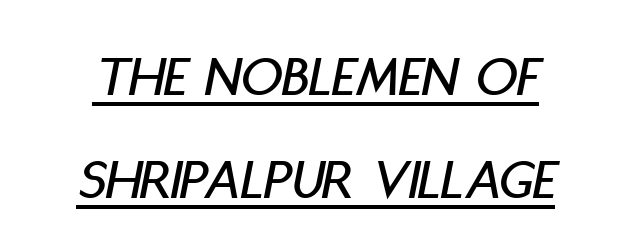
Q: Is the text italic (slanted)? A: Yes, it leans right by about 11 degrees.
Q: Is the text underlined? A: Yes.
Q: Is the spacing between letters normal or unusually wide? A: Normal.
Q: Width (condensed, normal, or wide)? A: Condensed.
Q: Stroke contrast? A: Low.
Q: x-height? A: Large.
Q: Monospaced? A: No.
